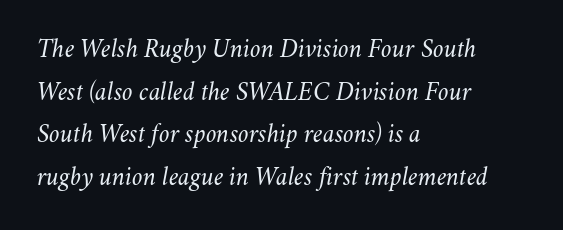
The image shows 27 px text type, italic (leaning right); set left-aligned, normal line spacing (1.58x), normal letter spacing, not underlined.
